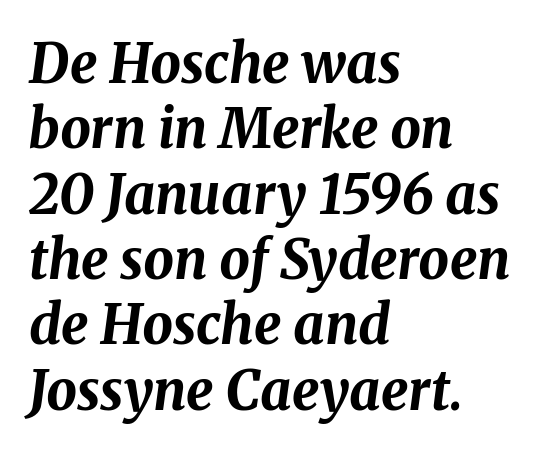
{"italic": "yes", "lean": "right", "slant_degrees": 8, "bold": "yes", "weight": "bold", "width": "normal", "stroke_contrast": "medium", "x_height": "medium", "monospaced": "no", "underline": "no", "align": "left", "line_spacing_ratio": 1.21, "letter_spacing": "normal", "letter_spacing_em": 0.0, "glyph_px": 54}
